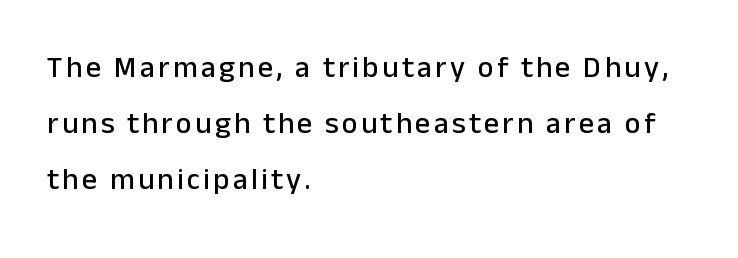
The image shows 30 px sans-serif type, upright; set left-aligned, line spacing 1.87x, not underlined; low stroke contrast and a medium x-height.
